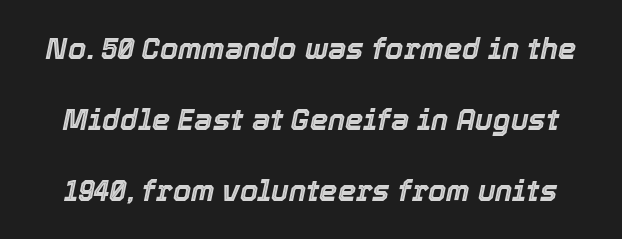
Descenders are the only things crossing below the line. Tracking value appears to be zero — textbook default spacing. You could not count columns in this text — the font is proportionally spaced. Line spacing here is loose. Italic: yes, the glyphs are oblique.
